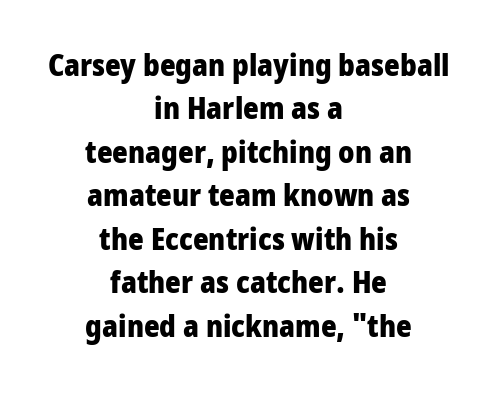
Q: Is the text bold? A: Yes.
Q: Is the text italic (slanted)? A: No, it is upright.
Q: Is the typeface a serif or a sans-serif typeface? A: Sans-serif.
Q: Is the text underlined? A: No.
Q: How is the paragraph aligned? A: Centered.
Q: Is the spacing between letters normal or unusually wide? A: Normal.
Q: Is the spacing between lines tight, normal or loose? A: Normal.
Q: Width (condensed, normal, or wide)? A: Condensed.
Q: Stroke contrast? A: Low.
Q: x-height? A: Large.
Q: Monospaced? A: No.
